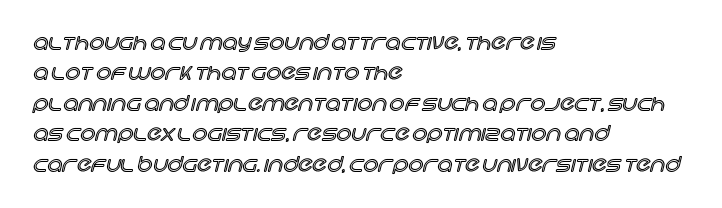
A bare baseline throughout the passage. This rendering uses left alignment, leaving the right contour irregular. Glyph-to-glyph distance matches everyday printed text. If you measured baseline to baseline, you'd find a middling distance.
